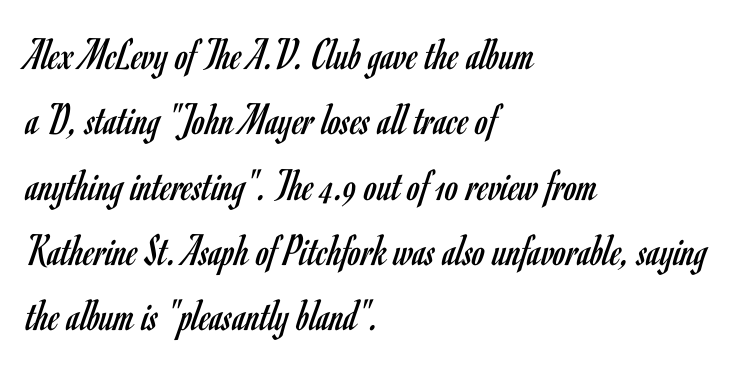
The image shows 46 px regular-weight, condensed sans-serif type; set left-aligned, normal line spacing (1.42x), normal letter spacing, not underlined; low stroke contrast and a small x-height.
